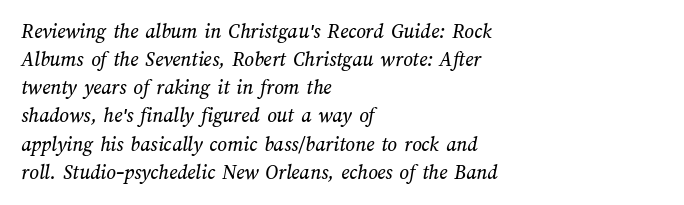
Q: Is the text underlined? A: No.
Q: How is the paragraph aligned? A: Left-aligned.
Q: Is the spacing between letters normal or unusually wide? A: Normal.
Q: Is the spacing between lines tight, normal or loose? A: Normal.
